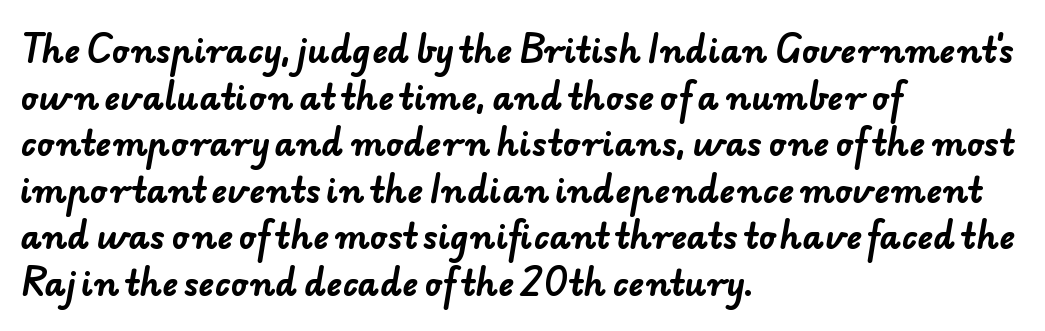
{"serif": "no", "bold": "yes", "weight": "bold", "width": "normal", "stroke_contrast": "low", "x_height": "small", "monospaced": "no", "underline": "no", "align": "left", "line_spacing": "normal", "line_spacing_ratio": 1.41, "letter_spacing": "normal", "letter_spacing_em": 0.0, "glyph_px": 33}
